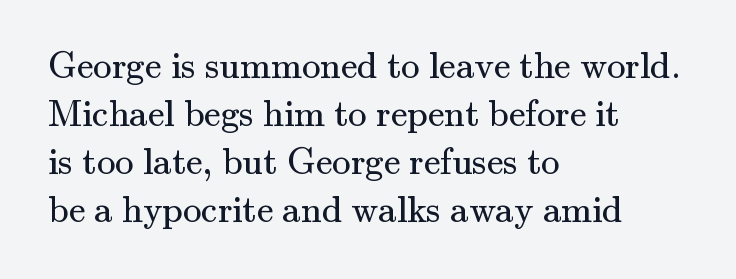
The image shows 37 px regular-weight serif type, upright; set left-aligned, normal line spacing (1.3x), normal letter spacing, not underlined; medium stroke contrast and a small x-height.
